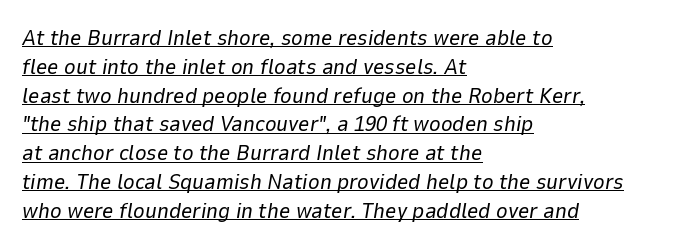
The strokes are not fattened; the text isn't bold. Beneath each row of characters lies a ruled line. Typeset ragged right — the left edge is the straight one. Honestly, the row spacing looks completely unremarkable.
